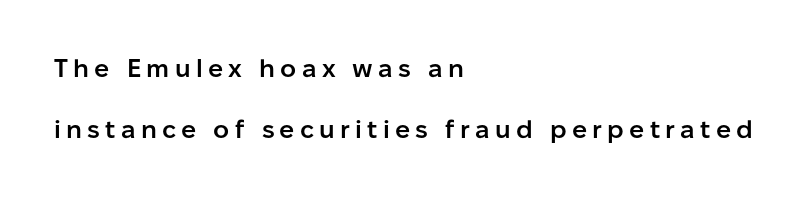
Rows of type keep a wide berth in the vertical direction. Is the block centered? No — it sits flush against the left margin. Moderately thickened strokes mark this as semibold type. The horizontal fit of the characters is loose and conspicuously gappy.
